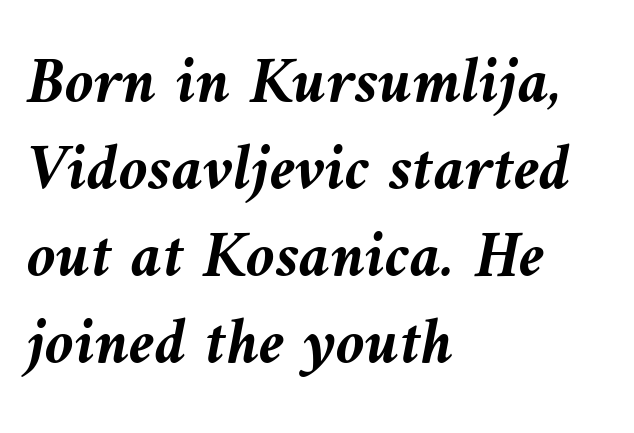
{"italic": "yes", "lean": "left", "slant_degrees": 9, "bold": "yes", "weight": "semibold", "width": "normal", "stroke_contrast": "medium", "x_height": "medium", "monospaced": "no", "underline": "no", "align": "left", "line_spacing": "normal", "line_spacing_ratio": 1.32, "letter_spacing": "normal", "letter_spacing_em": 0.0, "glyph_px": 66}
